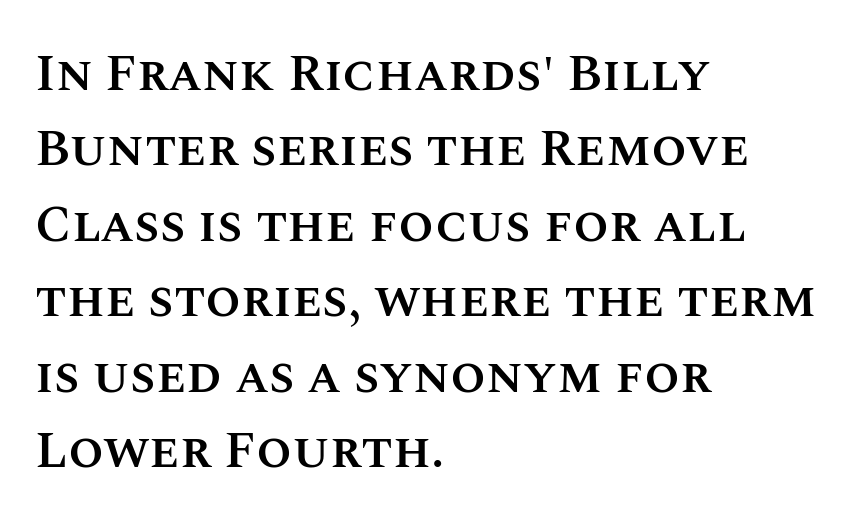
Normally led — the rows are evenly, conventionally spaced. The face used here is proportionally spaced, like ordinary book or web type. The typesetting leans somewhat heavy: a semibold. This sample is left-justified, so line endings fall wherever the words run out. Words float on clear page, feet unadorned.
